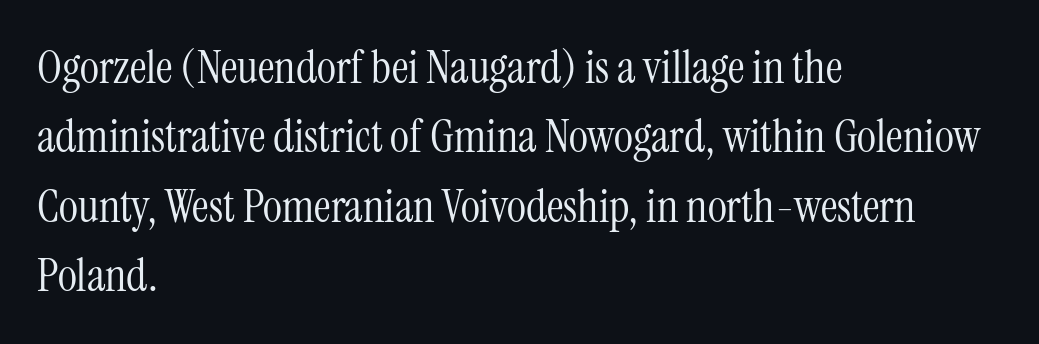
Q: Is the text bold? A: No.
Q: Is the text italic (slanted)? A: No, it is upright.
Q: Is the typeface a serif or a sans-serif typeface? A: Serif.
Q: Is the text underlined? A: No.
Q: How is the paragraph aligned? A: Left-aligned.
Q: Is the spacing between letters normal or unusually wide? A: Normal.
Q: Is the spacing between lines tight, normal or loose? A: Normal.
Q: Width (condensed, normal, or wide)? A: Condensed.
Q: Stroke contrast? A: Medium.
Q: x-height? A: Medium.
Q: Monospaced? A: No.
